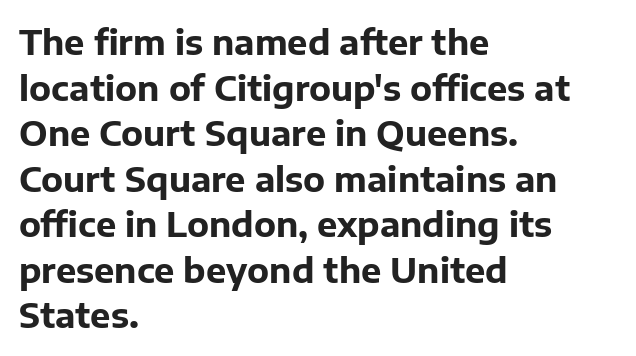
{"serif": "no", "italic": "no", "bold": "yes", "weight": "bold", "width": "normal", "stroke_contrast": "low", "x_height": "medium", "monospaced": "no", "underline": "no", "align": "left", "line_spacing": "normal", "line_spacing_ratio": 1.34, "letter_spacing": "normal", "letter_spacing_em": 0.0, "glyph_px": 34}
